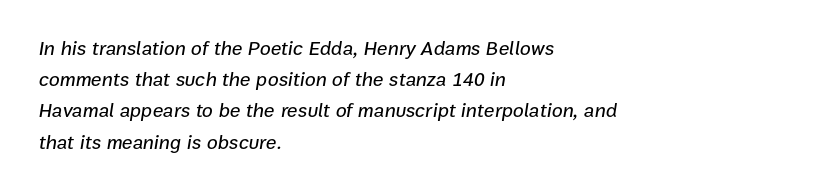
Check under the words: just untouched page. Italic: yes, the glyphs are oblique. A typesetter would call this zero additional tracking. Line spacing here is normal. The paragraph shown leans on its left margin.
